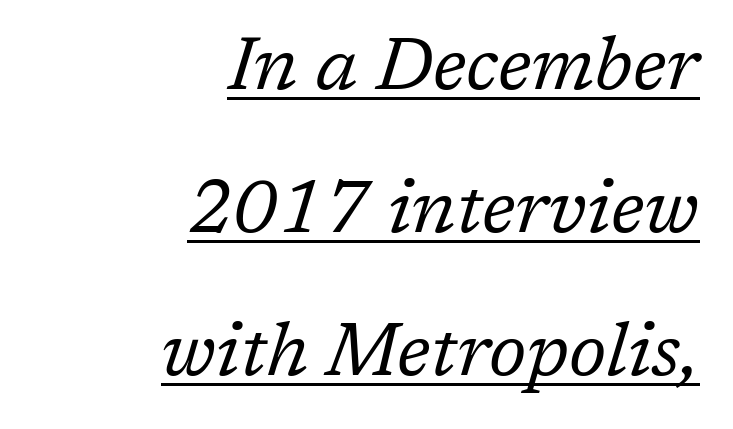
{"serif": "yes", "italic": "yes", "lean": "right", "slant_degrees": 17, "bold": "no", "weight": "regular", "width": "normal", "stroke_contrast": "low", "x_height": "medium", "monospaced": "no", "underline": "yes", "align": "right", "line_spacing": "loose", "line_spacing_ratio": 1.93, "letter_spacing": "normal", "letter_spacing_em": 0.0, "glyph_px": 74}
